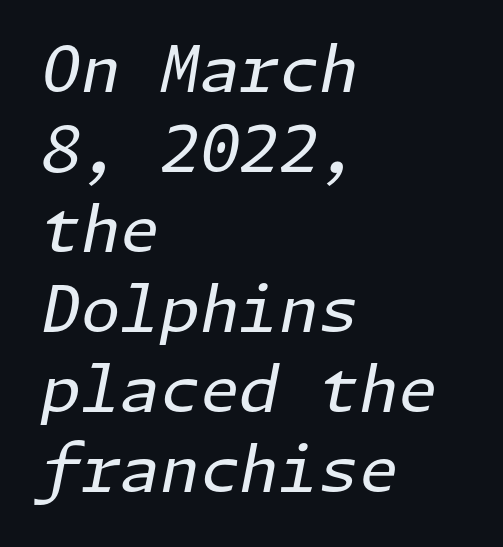
Q: Is the text bold? A: No.
Q: Is the text italic (slanted)? A: Yes, it leans right by about 11 degrees.
Q: Is the text underlined? A: No.
Q: How is the paragraph aligned? A: Left-aligned.
Q: Is the spacing between letters normal or unusually wide? A: Normal.
Q: Is the spacing between lines tight, normal or loose? A: Normal.
Q: Width (condensed, normal, or wide)? A: Normal.
Q: Stroke contrast? A: Low.
Q: x-height? A: Medium.
